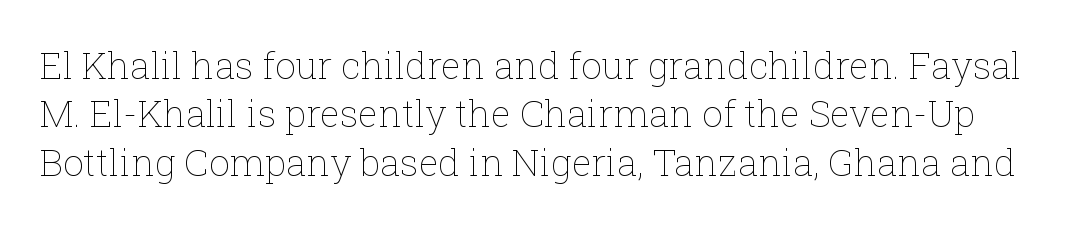
{"italic": "no", "bold": "no", "weight": "thin", "width": "normal", "stroke_contrast": "low", "x_height": "medium", "monospaced": "no", "underline": "no", "line_spacing": "normal", "line_spacing_ratio": 1.31, "letter_spacing": "normal", "letter_spacing_em": 0.0, "glyph_px": 37}
